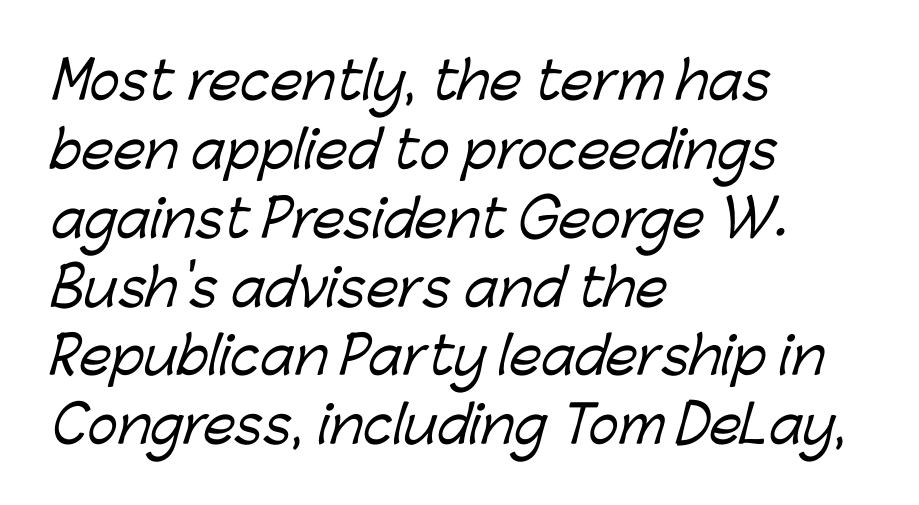
The image shows 51 px sans-serif type; set left-aligned, normal line spacing (1.35x), normal letter spacing, not underlined; low stroke contrast and a medium x-height.
